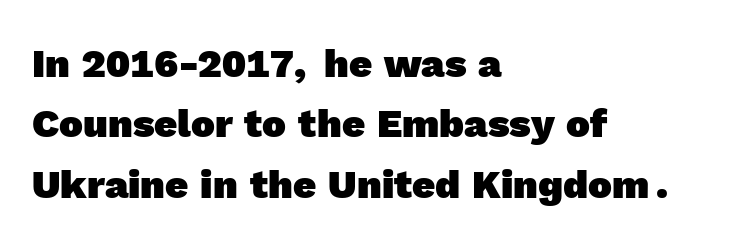
Q: Is the text bold? A: Yes.
Q: Is the typeface a serif or a sans-serif typeface? A: Sans-serif.
Q: Is the text underlined? A: No.
Q: How is the paragraph aligned? A: Left-aligned.
Q: Is the spacing between letters normal or unusually wide? A: Normal.
Q: Is the spacing between lines tight, normal or loose? A: Normal.
Q: Width (condensed, normal, or wide)? A: Normal.
Q: x-height? A: Medium.
Q: Monospaced? A: No.
